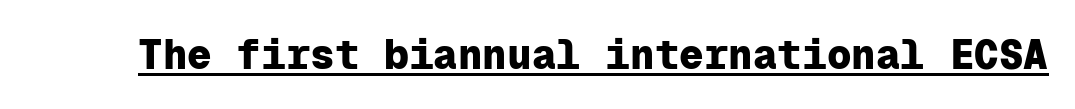
{"serif": "no", "italic": "no", "bold": "yes", "weight": "heavy", "width": "normal", "stroke_contrast": "low", "x_height": "medium", "monospaced": "yes", "underline": "yes", "letter_spacing": "normal", "letter_spacing_em": 0.0, "glyph_px": 41}
